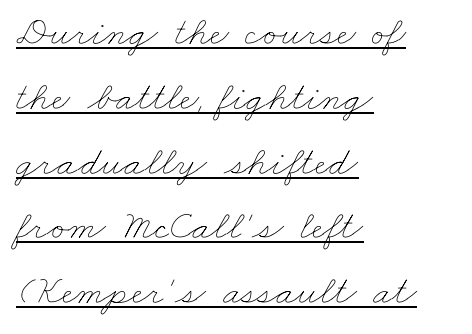
The image shows 41 px thin, wide type; set left-aligned, normal line spacing (1.58x), normal letter spacing, underlined; low stroke contrast and a small x-height.
